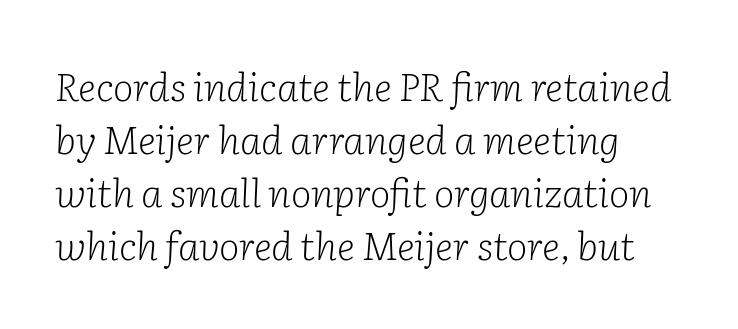
{"serif": "yes", "italic": "yes", "lean": "right", "slant_degrees": 2, "bold": "no", "weight": "light", "width": "normal", "stroke_contrast": "low", "x_height": "medium", "monospaced": "no", "underline": "no", "line_spacing": "normal", "line_spacing_ratio": 1.36, "letter_spacing": "normal", "letter_spacing_em": 0.0, "glyph_px": 39}
